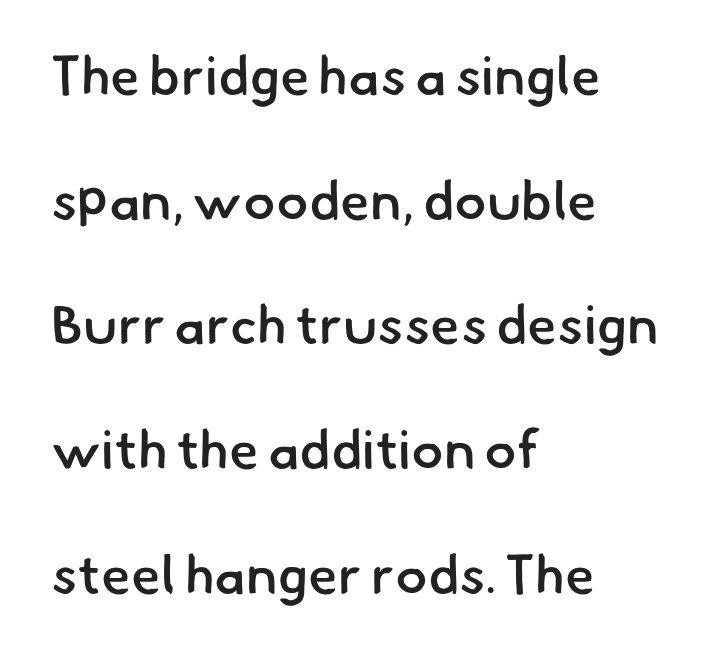
{"serif": "no", "bold": "semi", "weight": "semibold", "width": "normal", "stroke_contrast": "low", "x_height": "small", "monospaced": "no", "underline": "no", "align": "left", "line_spacing": "loose", "line_spacing_ratio": 2.31, "letter_spacing": "normal", "letter_spacing_em": 0.0, "glyph_px": 54}
